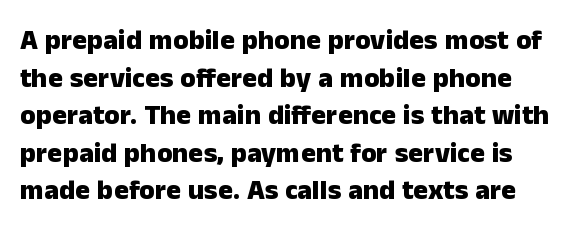
The image shows 28 px heavy sans-serif type, upright; set normal line spacing (1.34x), normal letter spacing, not underlined; low stroke contrast and a medium x-height.
